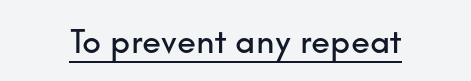
{"serif": "no", "italic": "no", "width": "normal", "stroke_contrast": "low", "x_height": "small", "monospaced": "no", "underline": "yes", "letter_spacing": "normal", "letter_spacing_em": 0.0, "glyph_px": 35}
